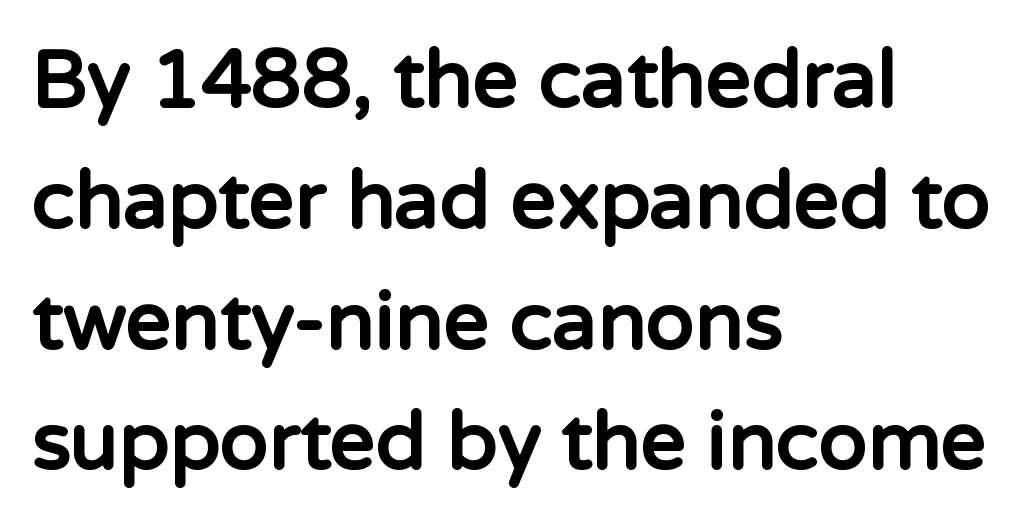
{"serif": "no", "italic": "no", "bold": "yes", "weight": "bold", "width": "normal", "stroke_contrast": "low", "x_height": "medium", "monospaced": "no", "underline": "no", "align": "left", "line_spacing": "normal", "line_spacing_ratio": 1.51, "letter_spacing": "normal", "letter_spacing_em": 0.0, "glyph_px": 80}
